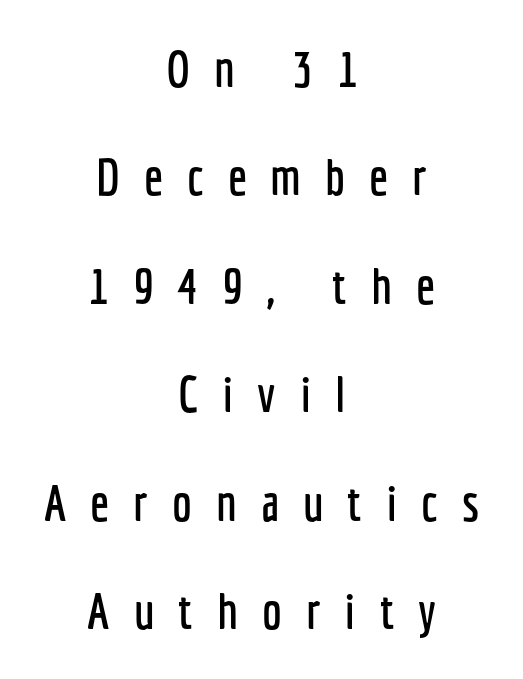
Does the lettering tilt? It doesn't — this is upright. The designer went with a sans here, leaving each stem footless. The tracking jumps out immediately: characters are airy and widely separated. One glance says open: line gaps are wider than usual. Here the designer chose a conventional face with non-uniform glyph widths. The passage is arranged like a title page — every line centered.
